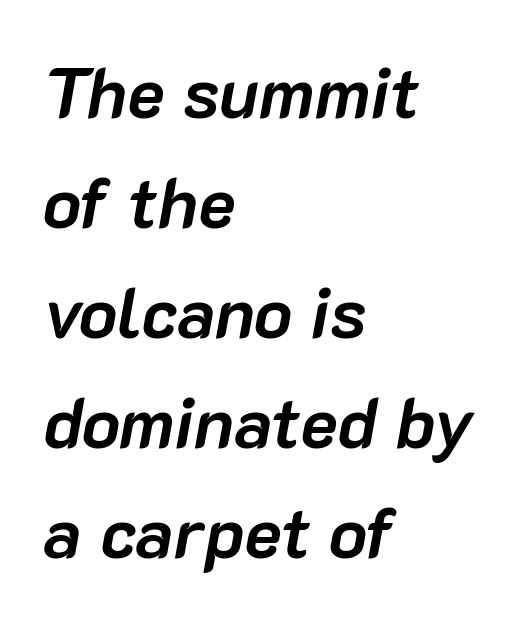
{"italic": "yes", "lean": "right", "slant_degrees": 10, "bold": "yes", "weight": "semibold", "width": "normal", "stroke_contrast": "low", "x_height": "medium", "monospaced": "no", "underline": "no", "align": "left", "line_spacing": "normal", "line_spacing_ratio": 1.55, "letter_spacing": "normal", "letter_spacing_em": 0.0, "glyph_px": 71}
